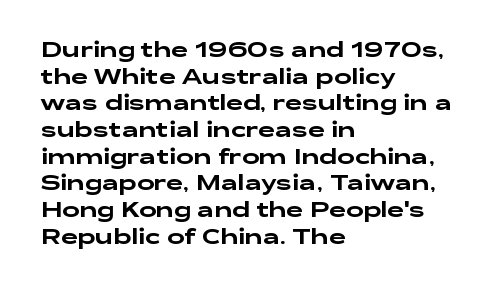
The image shows 21 px text type, upright; set left-aligned, normal line spacing (1.27x), normal letter spacing, not underlined.
